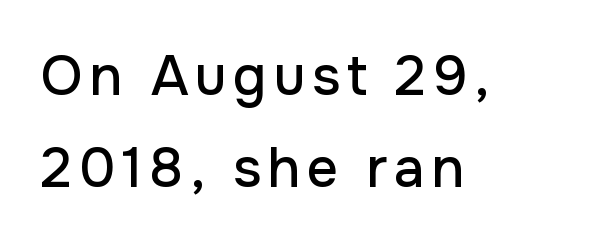
Grotesque or geometric, the face here clearly has no serifs. Varying glyph widths throughout — classic text-font behaviour. Leading: standard. Characters remain perfectly vertical along every line. Reading down the block, your eye returns to a fixed left position each line.
